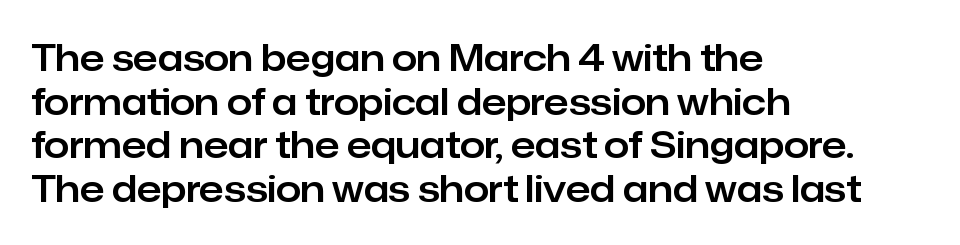
The image shows 36 px sans-serif type, upright; set left-aligned, line spacing 1.21x, normal letter spacing, not underlined; low stroke contrast and a medium x-height.
